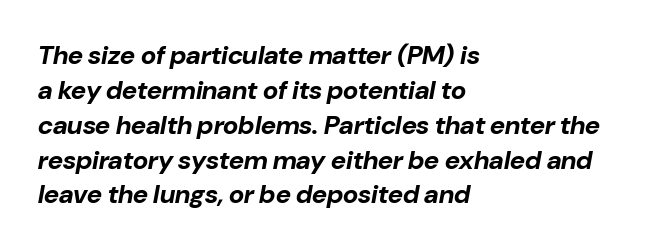
Q: Is the text bold? A: Yes.
Q: Is the text italic (slanted)? A: Yes, it leans right by about 10 degrees.
Q: Is the text underlined? A: No.
Q: How is the paragraph aligned? A: Left-aligned.
Q: Is the spacing between letters normal or unusually wide? A: Normal.
Q: Is the spacing between lines tight, normal or loose? A: Normal.
